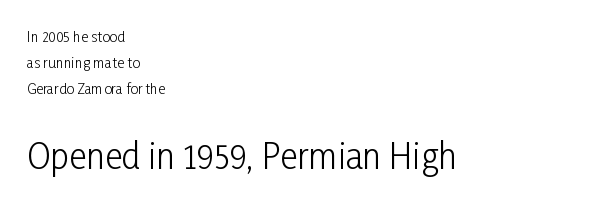
The image shows 34 px light, condensed sans-serif type, upright; set left-aligned, line spacing 1.85x, normal letter spacing, not underlined; the second (bottom) block is 2.43x larger; low stroke contrast and a medium x-height.
